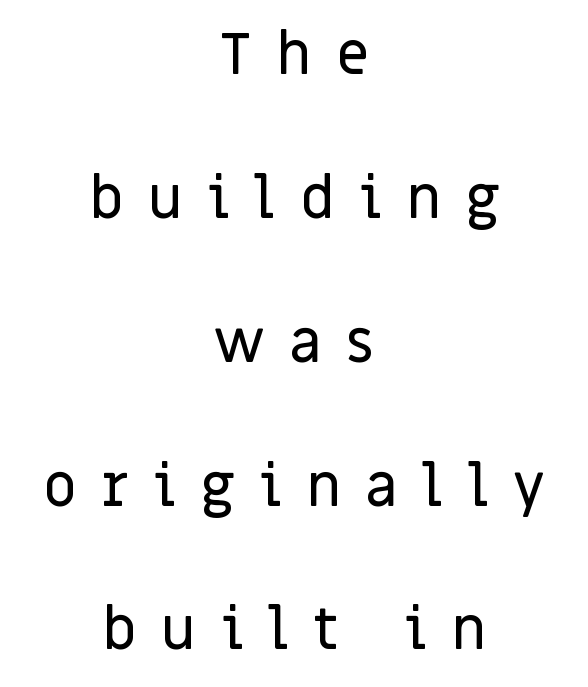
Q: Is the text italic (slanted)? A: No, it is upright.
Q: Is the typeface a serif or a sans-serif typeface? A: Sans-serif.
Q: Is the text underlined? A: No.
Q: How is the paragraph aligned? A: Centered.
Q: Is the spacing between letters normal or unusually wide? A: Unusually wide.
Q: Is the spacing between lines tight, normal or loose? A: Loose.
Q: Width (condensed, normal, or wide)? A: Normal.
Q: Stroke contrast? A: Low.
Q: x-height? A: Large.
Q: Monospaced? A: No.
